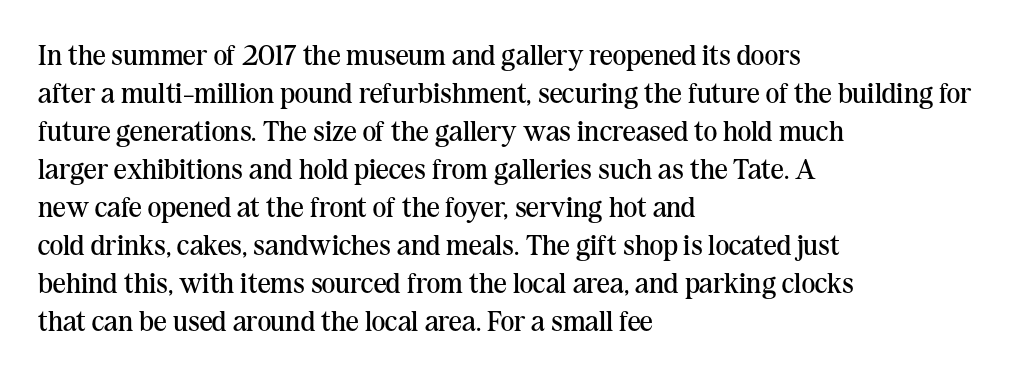
The letters advance in unequal steps, a hallmark of proportional type. This rendering leaves character spacing at its baseline value. Compared with typical paragraphs, the rows here are spaced about the same. Which margin do the lines hug? The left one — the right edge is uneven. To sum up the face: it has serifs.
